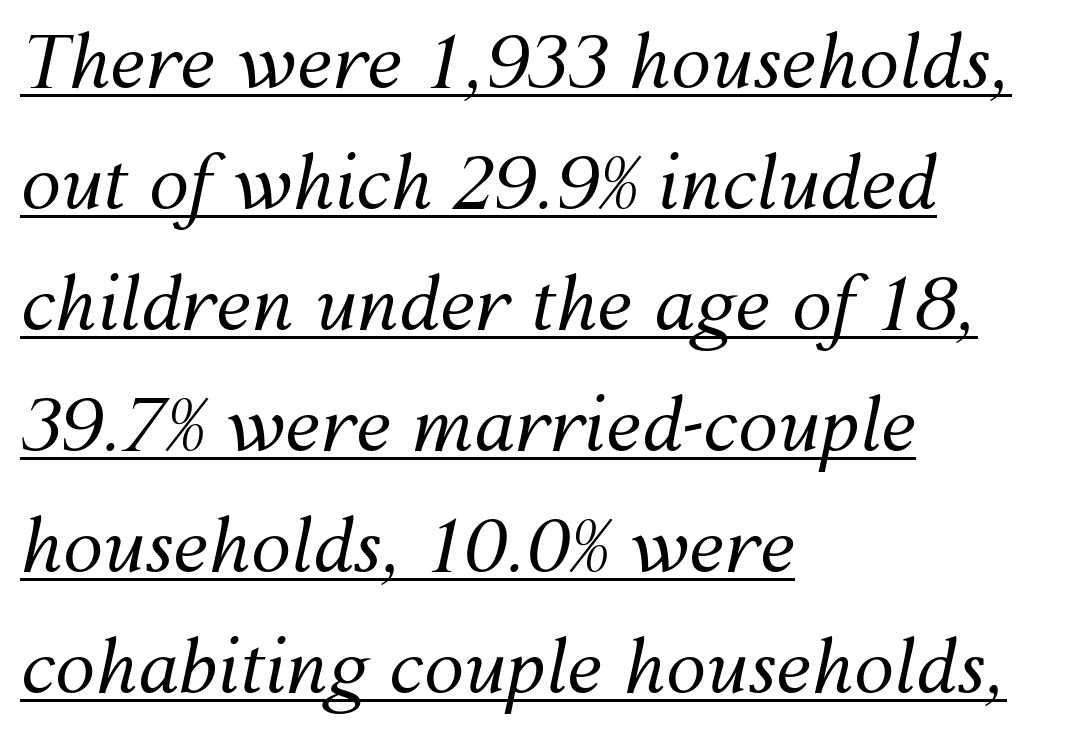
{"italic": "yes", "lean": "right", "slant_degrees": 12, "bold": "no", "weight": "regular", "width": "normal", "stroke_contrast": "medium", "x_height": "medium", "monospaced": "no", "underline": "yes", "align": "left", "line_spacing": "normal", "line_spacing_ratio": 1.68, "letter_spacing": "normal", "letter_spacing_em": 0.0, "glyph_px": 72}
